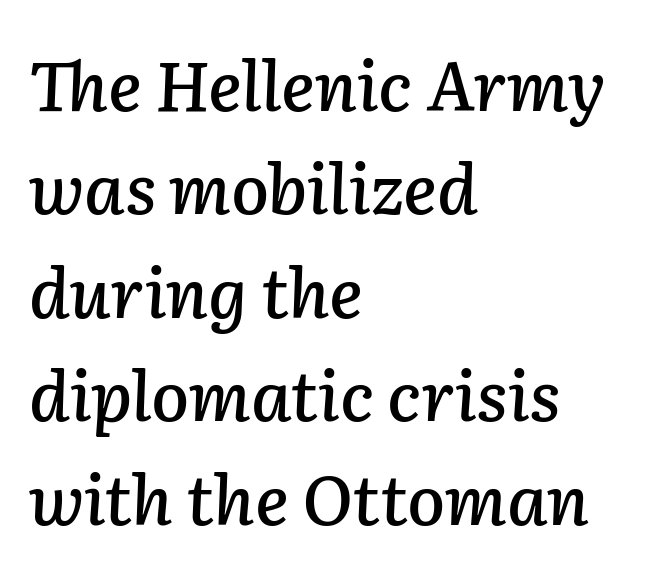
{"italic": "yes", "lean": "right", "slant_degrees": 2, "width": "normal", "stroke_contrast": "low", "x_height": "medium", "monospaced": "no", "underline": "no", "align": "left", "line_spacing": "normal", "line_spacing_ratio": 1.5, "letter_spacing": "normal", "letter_spacing_em": 0.0, "glyph_px": 69}
